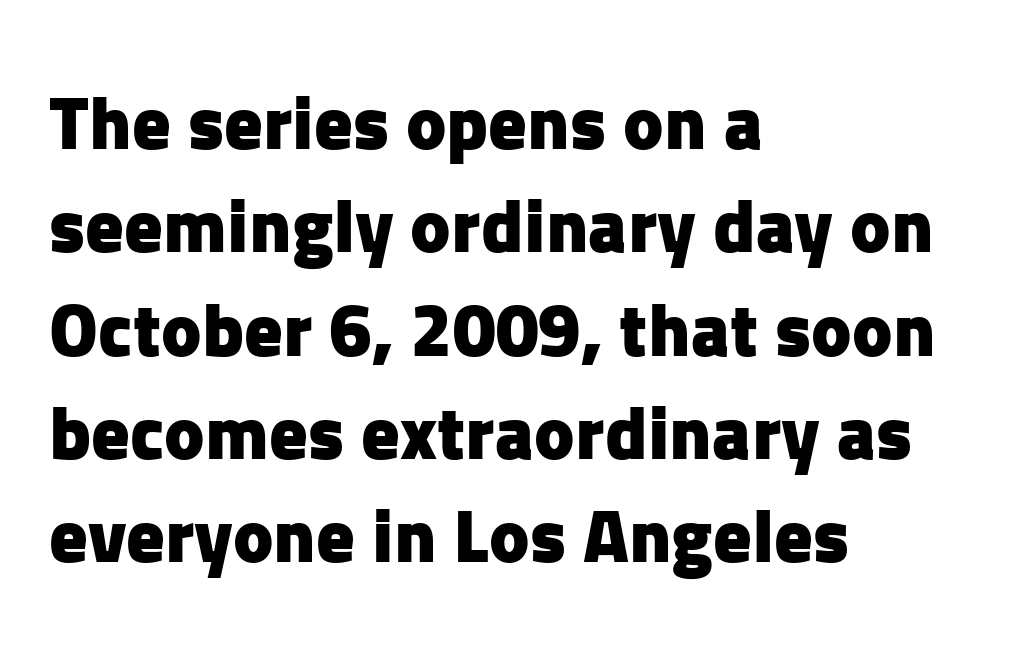
Q: Is the text bold? A: Yes.
Q: Is the text italic (slanted)? A: No, it is upright.
Q: Is the typeface a serif or a sans-serif typeface? A: Sans-serif.
Q: Is the text underlined? A: No.
Q: How is the paragraph aligned? A: Left-aligned.
Q: Is the spacing between letters normal or unusually wide? A: Normal.
Q: Is the spacing between lines tight, normal or loose? A: Normal.
Q: Width (condensed, normal, or wide)? A: Normal.
Q: Stroke contrast? A: Low.
Q: x-height? A: Medium.
Q: Monospaced? A: No.
